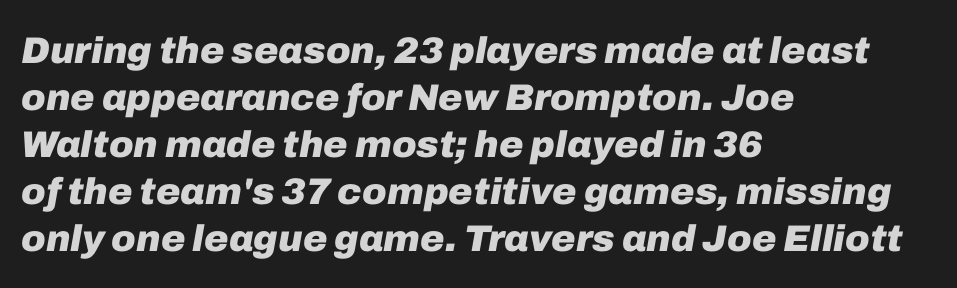
{"italic": "yes", "lean": "right", "slant_degrees": 10, "bold": "yes", "weight": "heavy", "width": "normal", "stroke_contrast": "low", "x_height": "medium", "monospaced": "no", "underline": "no", "align": "left", "line_spacing": "normal", "line_spacing_ratio": 1.27, "letter_spacing": "normal", "letter_spacing_em": 0.0, "glyph_px": 37}
